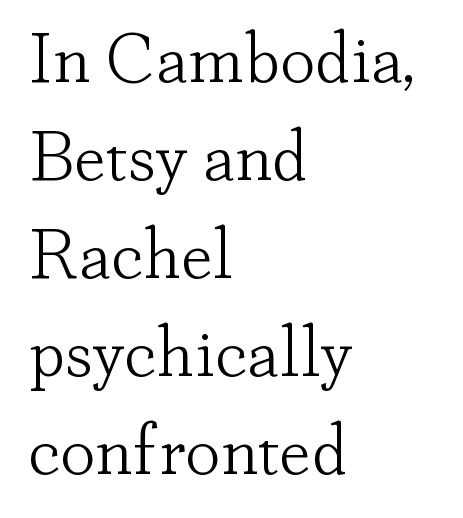
The text block is weighted toward the left margin, trailing off unevenly rightward. Tall strokes in this sample are plumb rather than angled. The rendering shows small feet on the letterforms — a serif design. The passage shown is typed in a proportional face where columns would drift.
